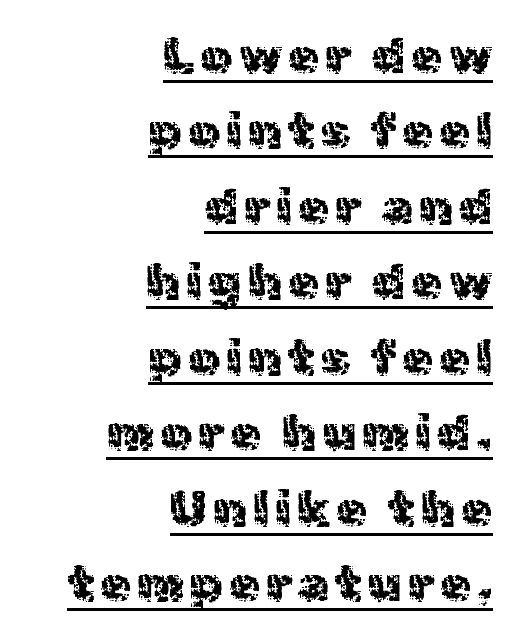
Q: Is the text bold? A: No.
Q: Is the text italic (slanted)? A: No, it is upright.
Q: Is the typeface a serif or a sans-serif typeface? A: Sans-serif.
Q: Is the text underlined? A: Yes.
Q: How is the paragraph aligned? A: Right-aligned.
Q: Is the spacing between lines tight, normal or loose? A: Normal.
Q: Width (condensed, normal, or wide)? A: Normal.
Q: x-height? A: Medium.
Q: Monospaced? A: No.
